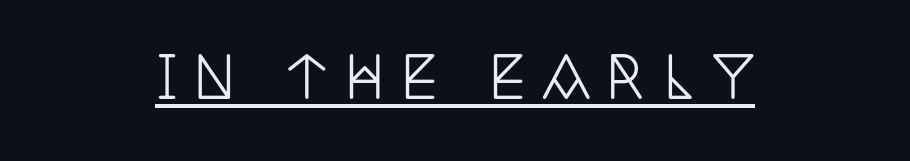
The image shows 56 px condensed serif type, upright; set centered, unusually wide letter spacing (+0.29 em), underlined; low stroke contrast and a large x-height.
